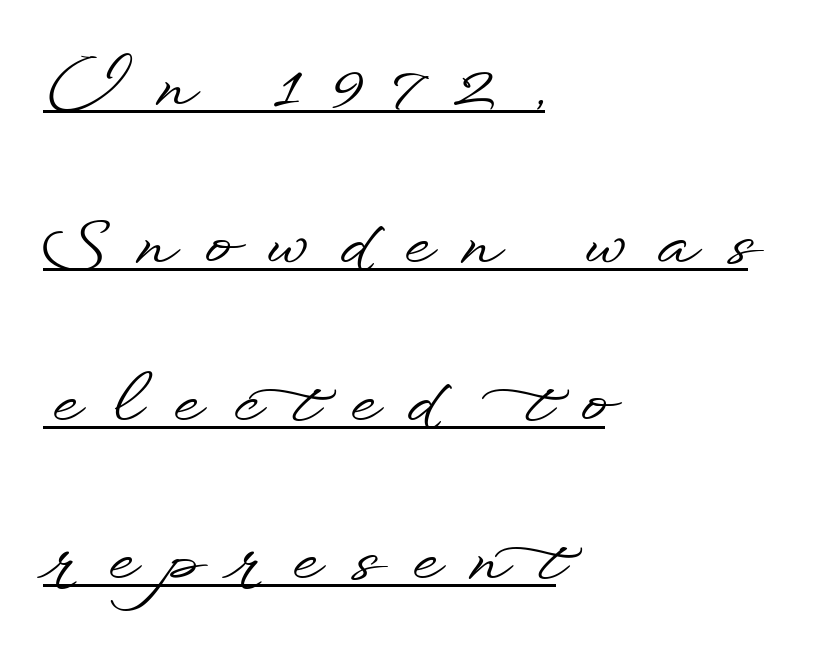
Q: Is the text italic (slanted)? A: Yes.
Q: Is the typeface a serif or a sans-serif typeface? A: Sans-serif.
Q: Is the text underlined? A: Yes.
Q: How is the paragraph aligned? A: Left-aligned.
Q: Is the spacing between letters normal or unusually wide? A: Unusually wide.
Q: Is the spacing between lines tight, normal or loose? A: Loose.
Q: Width (condensed, normal, or wide)? A: Wide.
Q: Stroke contrast? A: Low.
Q: x-height? A: Small.
Q: Monospaced? A: No.
